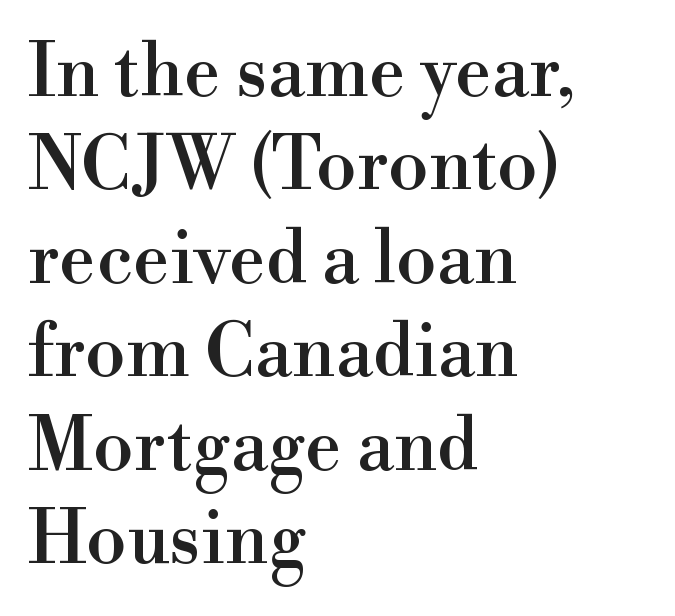
Q: Is the text italic (slanted)? A: No, it is upright.
Q: Is the typeface a serif or a sans-serif typeface? A: Serif.
Q: Is the text underlined? A: No.
Q: How is the paragraph aligned? A: Left-aligned.
Q: Is the spacing between letters normal or unusually wide? A: Normal.
Q: Is the spacing between lines tight, normal or loose? A: Normal.
Q: Width (condensed, normal, or wide)? A: Normal.
Q: Stroke contrast? A: High.
Q: x-height? A: Small.
Q: Monospaced? A: No.
